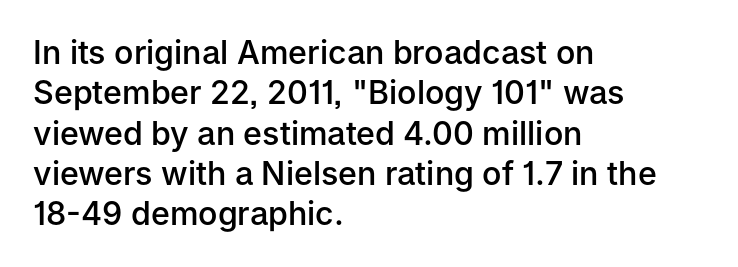
Q: Is the text bold? A: Semi-bold.
Q: Is the text italic (slanted)? A: No, it is upright.
Q: Is the typeface a serif or a sans-serif typeface? A: Sans-serif.
Q: Is the text underlined? A: No.
Q: How is the paragraph aligned? A: Left-aligned.
Q: Is the spacing between letters normal or unusually wide? A: Normal.
Q: Is the spacing between lines tight, normal or loose? A: Normal.
Q: Width (condensed, normal, or wide)? A: Normal.
Q: Stroke contrast? A: Low.
Q: x-height? A: Medium.
Q: Monospaced? A: No.
